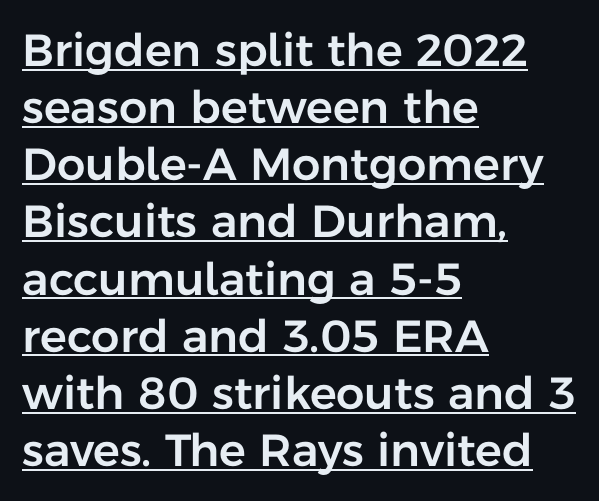
Q: Is the text italic (slanted)? A: No, it is upright.
Q: Is the typeface a serif or a sans-serif typeface? A: Sans-serif.
Q: Is the text underlined? A: Yes.
Q: How is the paragraph aligned? A: Left-aligned.
Q: Is the spacing between letters normal or unusually wide? A: Normal.
Q: Is the spacing between lines tight, normal or loose? A: Normal.
Q: Width (condensed, normal, or wide)? A: Normal.
Q: Stroke contrast? A: Low.
Q: x-height? A: Medium.
Q: Monospaced? A: No.
